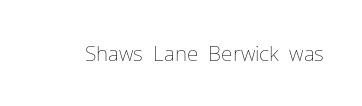
{"italic": "no", "bold": "no", "underline": "no", "letter_spacing": "normal", "letter_spacing_em": 0.0, "glyph_px": 21}
